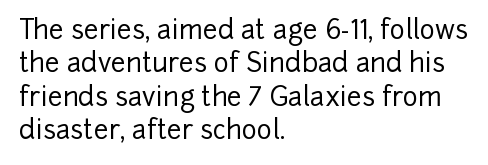
The image shows 26 px text type, upright; set left-aligned, normal line spacing (1.28x), normal letter spacing, not underlined.
